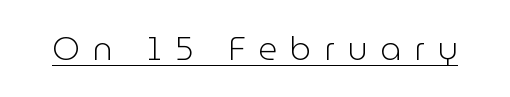
{"serif": "no", "italic": "no", "bold": "no", "weight": "light", "width": "normal", "stroke_contrast": "low", "x_height": "medium", "monospaced": "no", "underline": "yes", "letter_spacing": "wide", "letter_spacing_em": 0.39, "glyph_px": 33}
